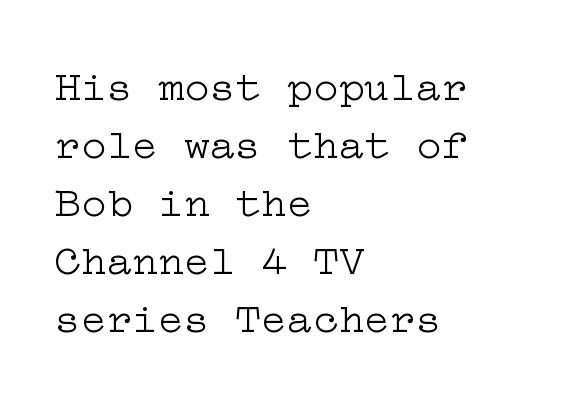
{"serif": "yes", "italic": "no", "bold": "no", "weight": "light", "width": "wide", "stroke_contrast": "low", "x_height": "medium", "underline": "no", "align": "left", "line_spacing": "normal", "line_spacing_ratio": 1.35, "letter_spacing": "normal", "letter_spacing_em": 0.0, "glyph_px": 43}
